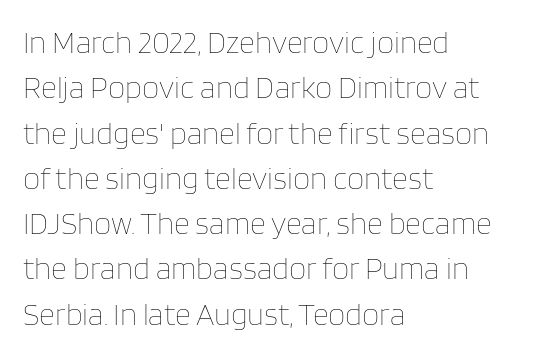
Each word holds together tightly as a unit, with standard inter-letter gaps. Stroke thickness stays within the range of a standard reading face or lighter. Compared with typical paragraphs, the rows here are spaced about the same. Underline: absent. Left-aligned paragraph, ragged on the right.
